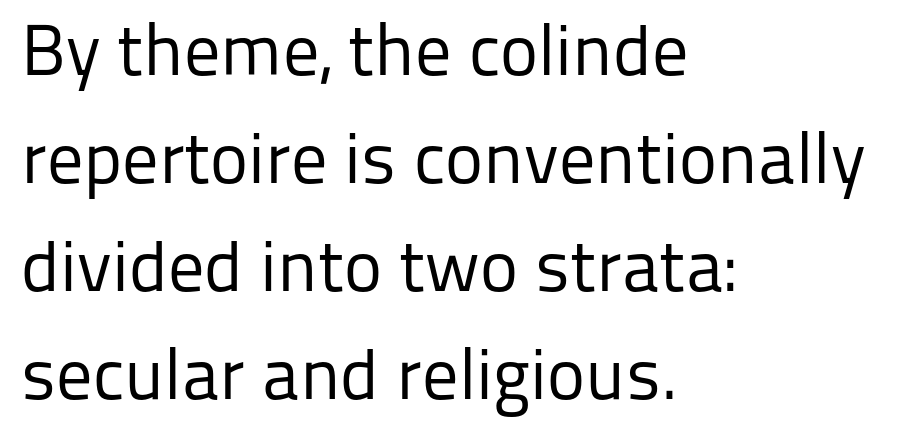
Regarding leading, the lines here are spaced in the standard way. The face looks like a standard text weight, possibly lighter. The designer went with a sans here, leaving each stem footless. Horizontally, the lines are justified to the leading edge only.
